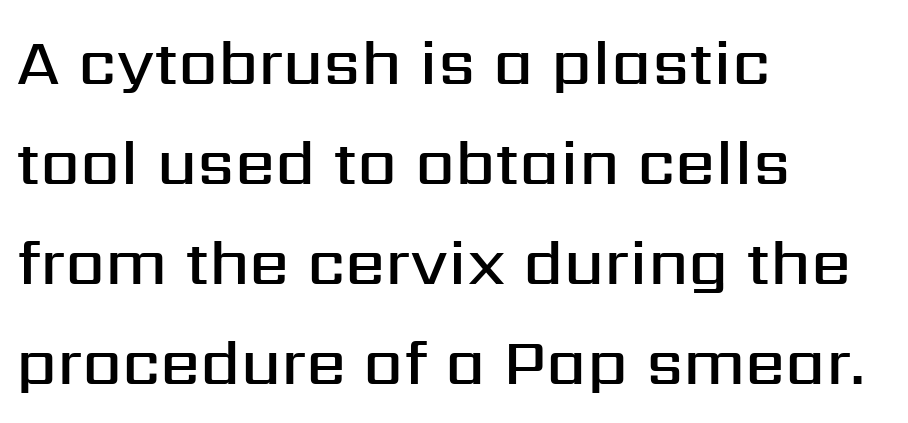
{"serif": "no", "italic": "no", "bold": "semi", "weight": "semibold", "width": "normal", "stroke_contrast": "medium", "x_height": "medium", "monospaced": "no", "underline": "no", "align": "left", "line_spacing": "normal", "line_spacing_ratio": 1.56, "letter_spacing": "normal", "letter_spacing_em": 0.0, "glyph_px": 64}
